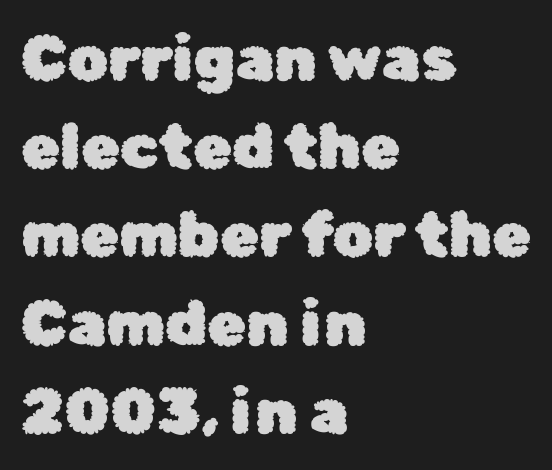
{"serif": "no", "italic": "no", "width": "normal", "stroke_contrast": "low", "x_height": "medium", "monospaced": "no", "underline": "no", "align": "left", "line_spacing": "normal", "line_spacing_ratio": 1.4, "letter_spacing": "normal", "letter_spacing_em": 0.0, "glyph_px": 63}
